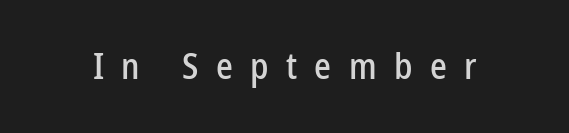
Spacing verdict: proportional, widths tailored to each character. Between one letter and the next there's a generous, obvious gap. Honestly, there is no underline to notice here at all. Posture: upright roman.
